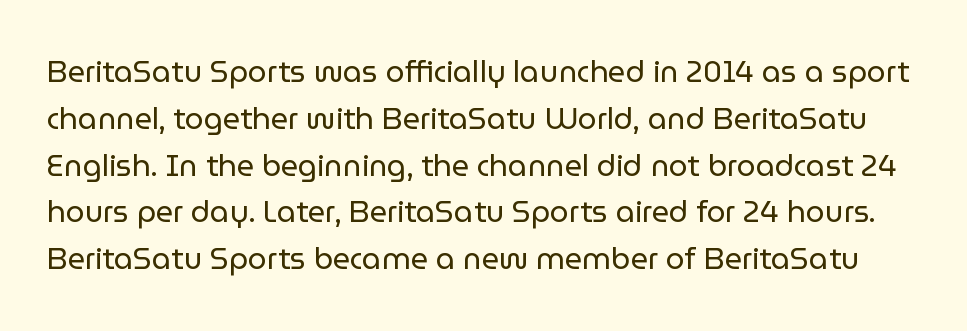
Short note: letters normally spaced. Quick note: underline off. The type family on display is of the sans-serif kind. In terms of posture, this sample is upright.
